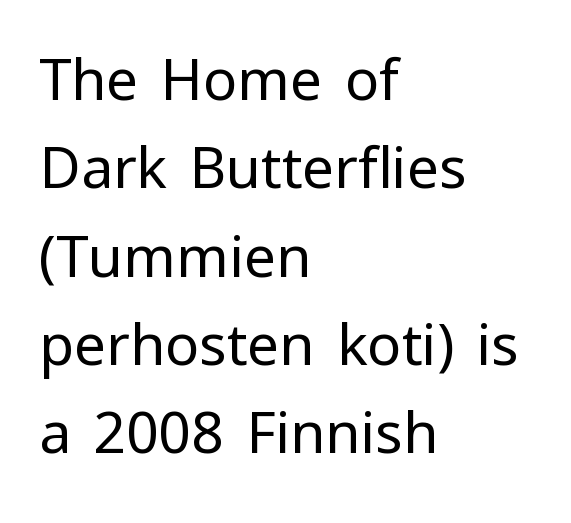
These lines are rendered in a variable-pitch font. Compared with typical paragraphs, the rows here are spaced about the same. Nothing heavy about these letters — not bold at all. These lines are composed in type without serifs. Short and long lines alike share a common starting point at left. Rule under the text: the space is simply empty.
